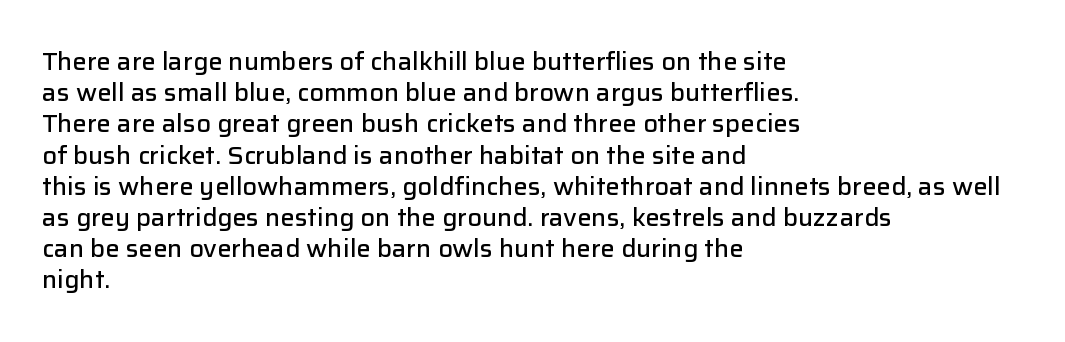
Q: Is the text bold? A: Semi-bold.
Q: Is the text italic (slanted)? A: No, it is upright.
Q: Is the text underlined? A: No.
Q: How is the paragraph aligned? A: Left-aligned.
Q: Is the spacing between letters normal or unusually wide? A: Normal.
Q: Is the spacing between lines tight, normal or loose? A: Normal.
